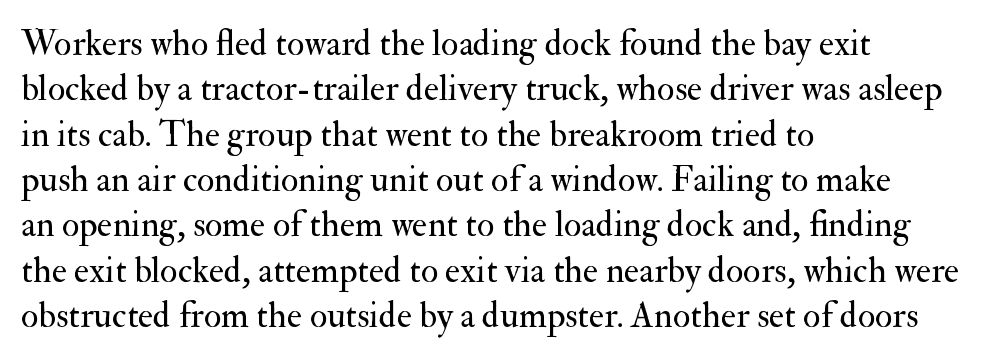
Q: Is the text bold? A: No.
Q: Is the text italic (slanted)? A: No, it is upright.
Q: Is the typeface a serif or a sans-serif typeface? A: Serif.
Q: Is the text underlined? A: No.
Q: How is the paragraph aligned? A: Left-aligned.
Q: Is the spacing between letters normal or unusually wide? A: Normal.
Q: Is the spacing between lines tight, normal or loose? A: Normal.
Q: Width (condensed, normal, or wide)? A: Normal.
Q: Stroke contrast? A: Medium.
Q: x-height? A: Small.
Q: Monospaced? A: No.
